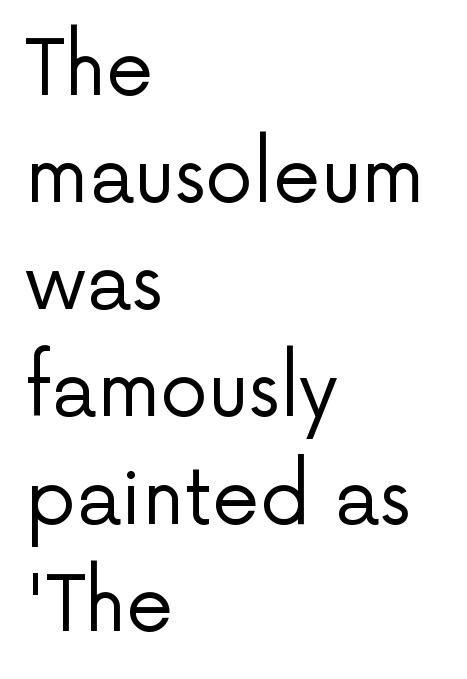
The image shows 76 px regular-weight sans-serif type, upright; set left-aligned, normal line spacing (1.41x), normal letter spacing, not underlined; low stroke contrast and a medium x-height.
